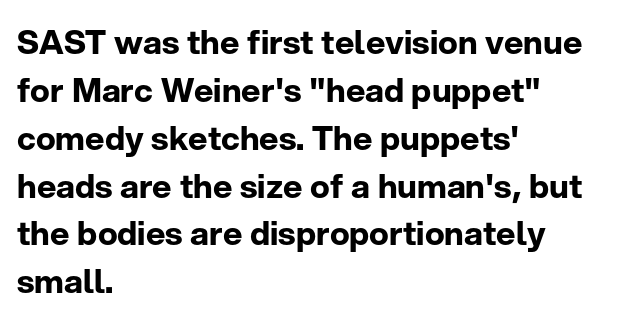
The rendering uses natural spacing where letterforms have individual widths. The rendering keeps characters at their native spacing. The glyphs in this specimen are sans serif. Horizontally, the lines are justified to the leading edge only.
